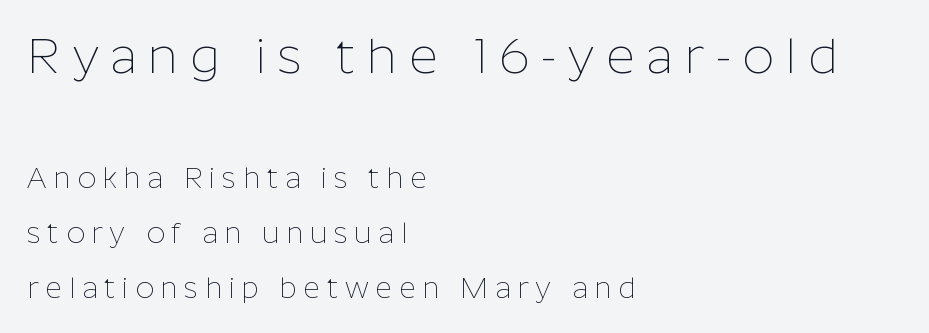
The image shows 50 px thin sans-serif type, upright; set left-aligned, line spacing 1.89x, unusually wide letter spacing (+0.23 em), not underlined; the first (top) block is 1.72x larger; low stroke contrast and a medium x-height.
